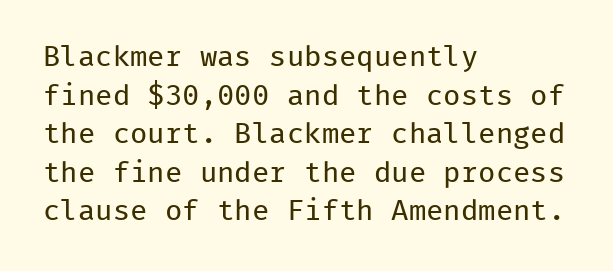
The image shows 29 px regular-weight sans-serif type, upright, monospaced; set left-aligned, normal line spacing (1.33x), normal letter spacing, not underlined; low stroke contrast and a medium x-height.
